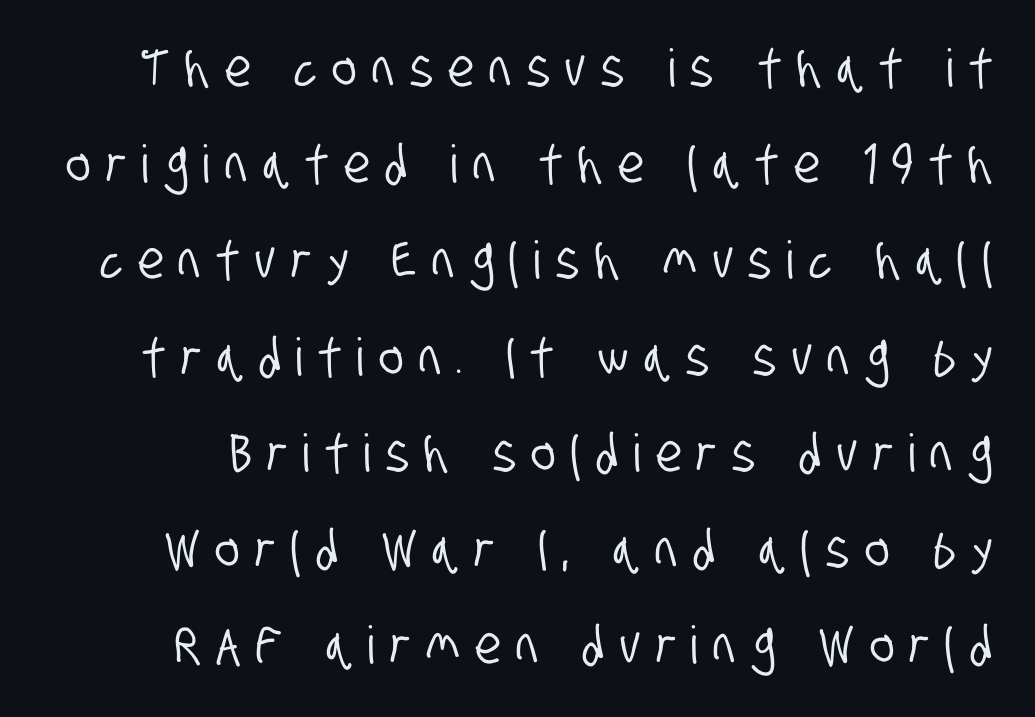
{"serif": "no", "width": "condensed", "stroke_contrast": "low", "x_height": "large", "monospaced": "no", "underline": "no", "line_spacing_ratio": 1.85, "letter_spacing": "wide", "letter_spacing_em": 0.3, "glyph_px": 52}
